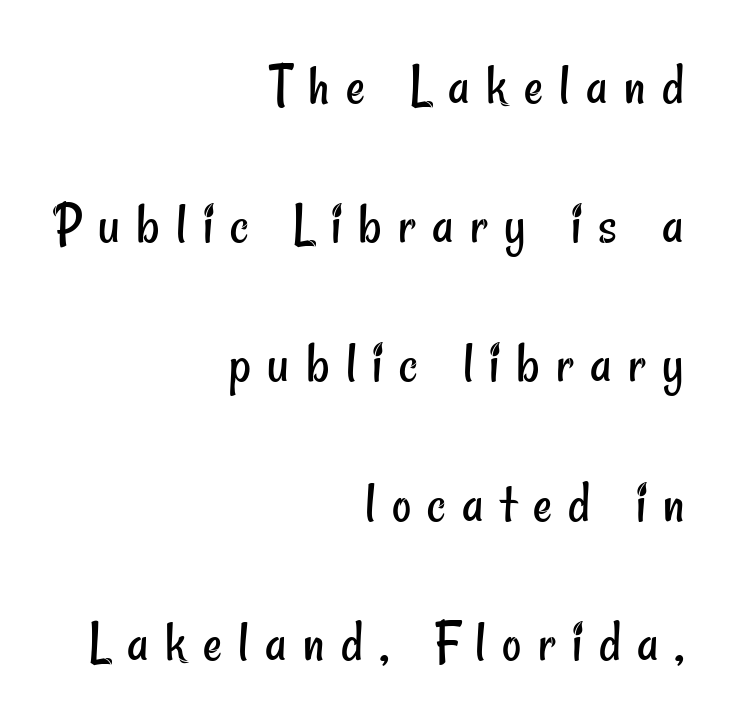
The image shows 59 px regular-weight, condensed sans-serif type; set right-aligned, loose line spacing (2.36x), unusually wide letter spacing (+0.28 em), not underlined; low stroke contrast and a small x-height.
